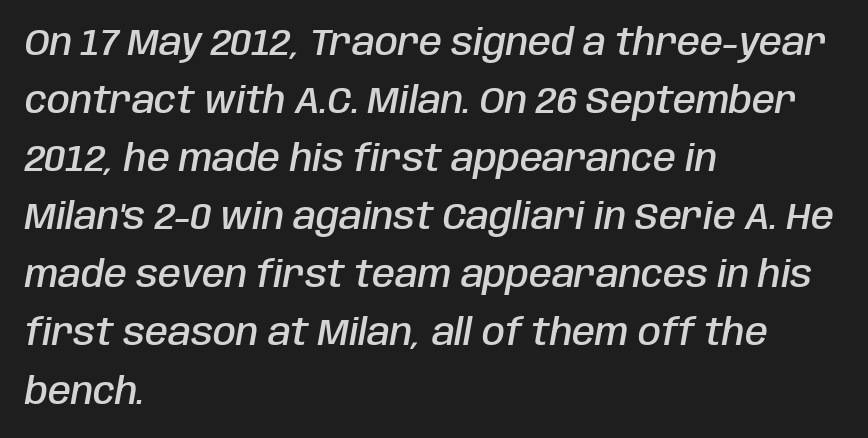
The image shows 37 px semibold, condensed type, italic (leaning right); set left-aligned, normal line spacing (1.57x), normal letter spacing, not underlined; low stroke contrast and a large x-height.
